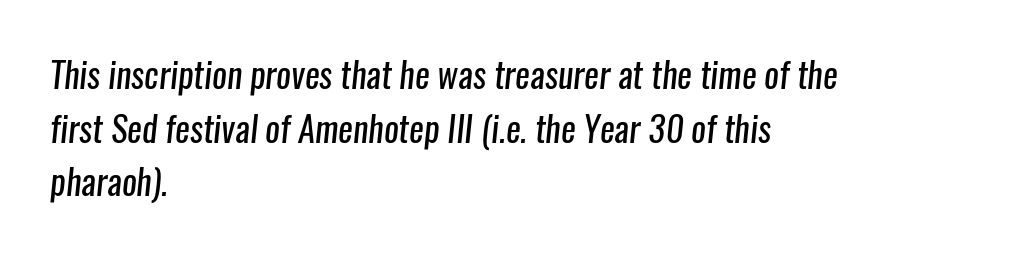
The image shows 35 px regular-weight, condensed sans-serif type; set left-aligned, normal line spacing (1.53x), normal letter spacing, not underlined; low stroke contrast and a medium x-height.
